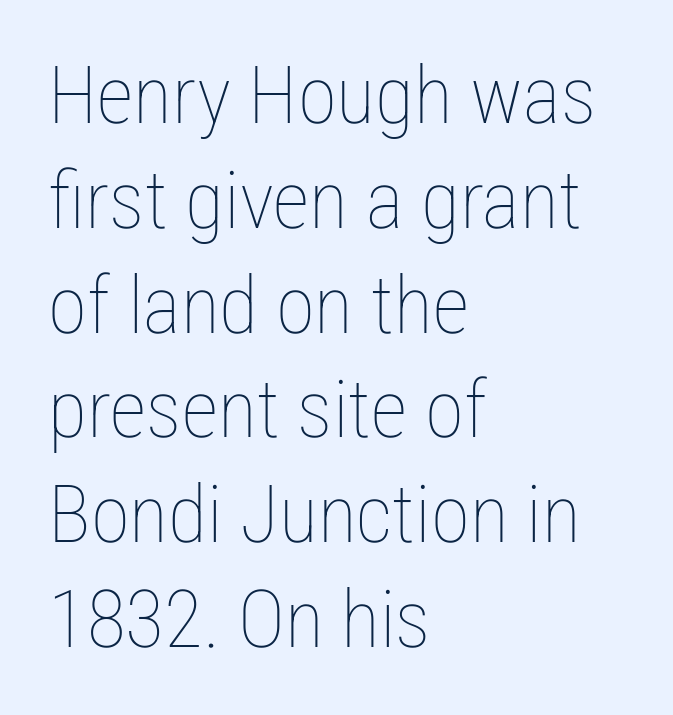
{"italic": "no", "bold": "no", "weight": "thin", "width": "condensed", "stroke_contrast": "low", "x_height": "medium", "monospaced": "no", "underline": "no", "align": "left", "line_spacing": "normal", "line_spacing_ratio": 1.31, "letter_spacing": "normal", "letter_spacing_em": 0.0, "glyph_px": 80}
